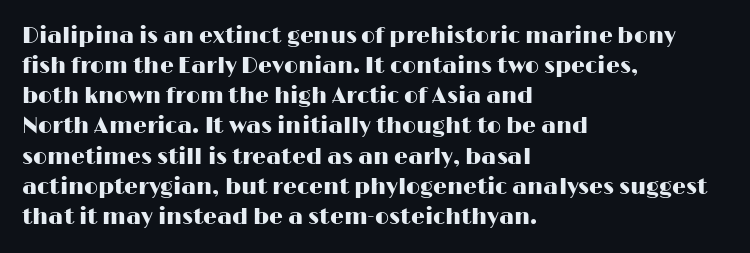
{"italic": "no", "underline": "no", "align": "left", "line_spacing": "normal", "line_spacing_ratio": 1.37, "letter_spacing": "normal", "letter_spacing_em": 0.0, "glyph_px": 22}
